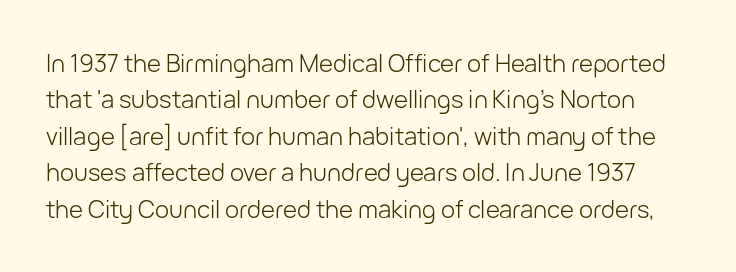
{"italic": "no", "bold": "no", "underline": "no", "line_spacing": "normal", "line_spacing_ratio": 1.52, "letter_spacing": "normal", "letter_spacing_em": 0.0, "glyph_px": 24}
